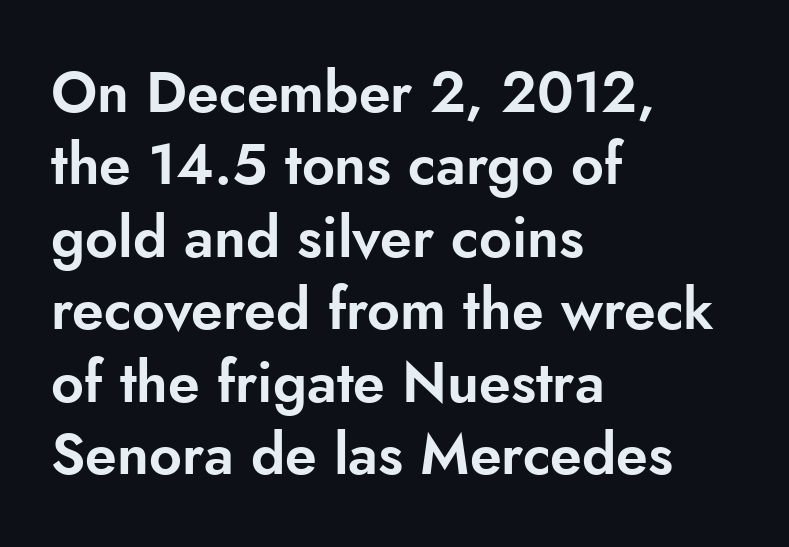
Q: Is the text italic (slanted)? A: No, it is upright.
Q: Is the typeface a serif or a sans-serif typeface? A: Sans-serif.
Q: Is the text underlined? A: No.
Q: How is the paragraph aligned? A: Left-aligned.
Q: Is the spacing between letters normal or unusually wide? A: Normal.
Q: Is the spacing between lines tight, normal or loose? A: Normal.
Q: Width (condensed, normal, or wide)? A: Normal.
Q: Stroke contrast? A: Low.
Q: x-height? A: Small.
Q: Monospaced? A: No.
